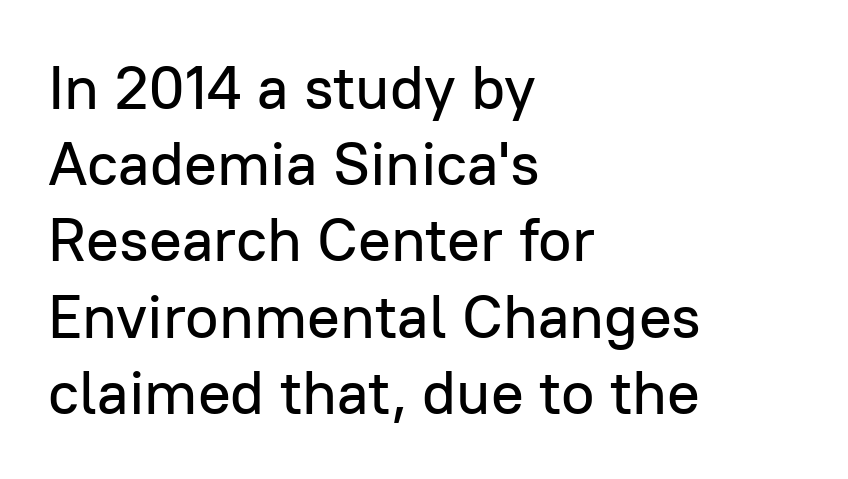
{"serif": "no", "italic": "no", "width": "normal", "stroke_contrast": "low", "x_height": "medium", "monospaced": "no", "underline": "no", "align": "left", "line_spacing": "normal", "line_spacing_ratio": 1.25, "letter_spacing": "normal", "letter_spacing_em": 0.0, "glyph_px": 61}
